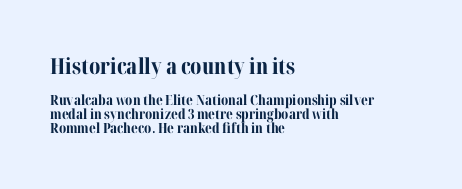
{"italic": "no", "bold": "yes", "underline": "no", "align": "left", "line_spacing": "tight", "line_spacing_ratio": 1.01, "letter_spacing": "normal", "letter_spacing_em": 0.0, "larger_block": "first", "size_ratio": 1.57, "glyph_px": 22}
